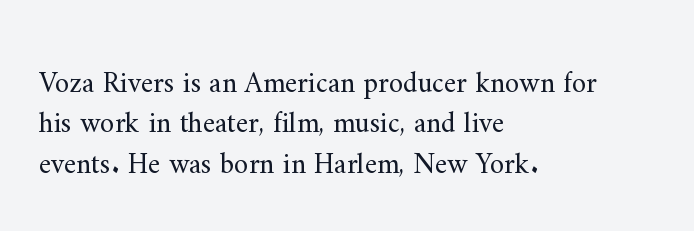
The image shows 29 px regular-weight serif type, upright; set left-aligned, normal line spacing (1.39x), normal letter spacing, not underlined; medium stroke contrast and a small x-height.
